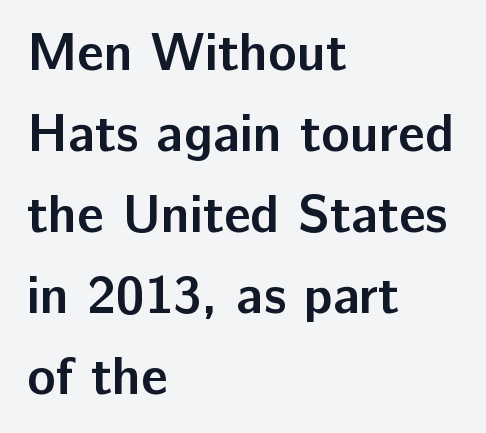
The image shows 53 px semibold sans-serif type, upright; set left-aligned, normal line spacing (1.53x), normal letter spacing, not underlined; low stroke contrast and a medium x-height.
